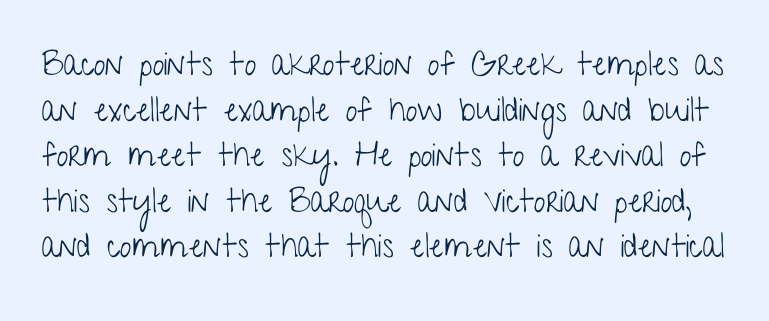
The image shows 33 px light, condensed sans-serif type, upright; set normal line spacing (1.38x), normal letter spacing, not underlined; low stroke contrast and a medium x-height.
